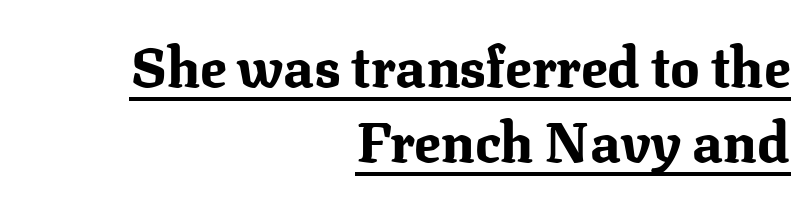
{"serif": "yes", "italic": "no", "bold": "yes", "weight": "bold", "width": "normal", "stroke_contrast": "medium", "x_height": "medium", "monospaced": "no", "underline": "yes", "align": "right", "line_spacing": "normal", "line_spacing_ratio": 1.37, "letter_spacing": "normal", "letter_spacing_em": 0.0, "glyph_px": 55}
